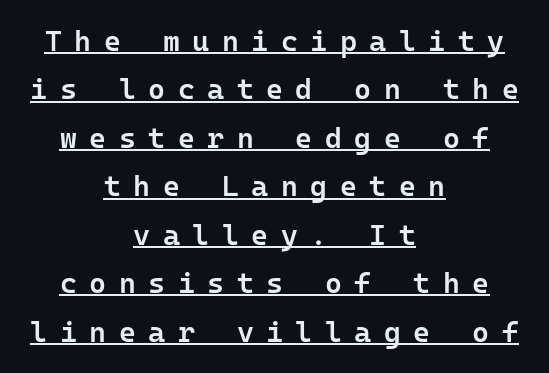
On the weight axis this lands at semibold, roughly 600. The lettering holds an erect, upright posture throughout. Do the characters align in a grid? Yes, the font is monospaced. The type is letterspaced generously, with wide tracking.
